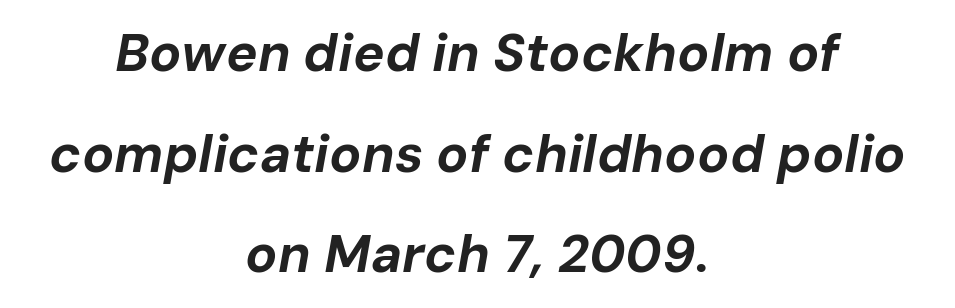
Q: Is the text bold? A: Yes.
Q: Is the text italic (slanted)? A: Yes, it leans right by about 10 degrees.
Q: Is the text underlined? A: No.
Q: How is the paragraph aligned? A: Centered.
Q: Is the spacing between letters normal or unusually wide? A: Normal.
Q: Is the spacing between lines tight, normal or loose? A: Loose.
Q: Width (condensed, normal, or wide)? A: Normal.
Q: Stroke contrast? A: Low.
Q: x-height? A: Medium.
Q: Monospaced? A: No.
